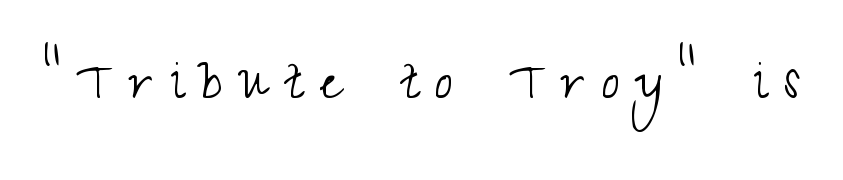
{"serif": "no", "italic": "no", "bold": "no", "weight": "light", "width": "condensed", "stroke_contrast": "medium", "x_height": "small", "monospaced": "no", "underline": "no", "letter_spacing": "wide", "letter_spacing_em": 0.26, "glyph_px": 64}
